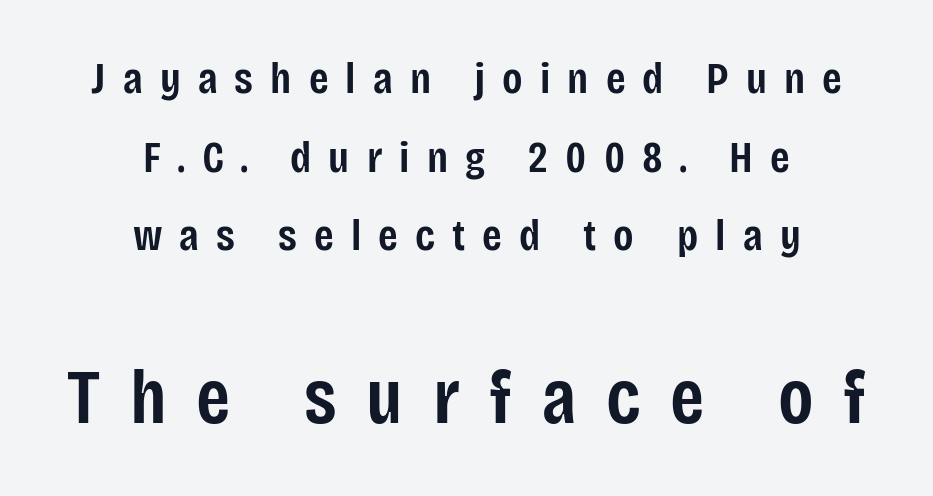
Q: Is the text bold? A: Semi-bold.
Q: Is the text italic (slanted)? A: No, it is upright.
Q: Is the typeface a serif or a sans-serif typeface? A: Sans-serif.
Q: Is the text underlined? A: No.
Q: How is the paragraph aligned? A: Centered.
Q: Is the spacing between letters normal or unusually wide? A: Unusually wide.
Q: Which block of text is set in a larger size, the first (top) or the second (bottom)? A: The second (bottom) one.
Q: Width (condensed, normal, or wide)? A: Condensed.
Q: Stroke contrast? A: Low.
Q: x-height? A: Large.
Q: Monospaced? A: No.
